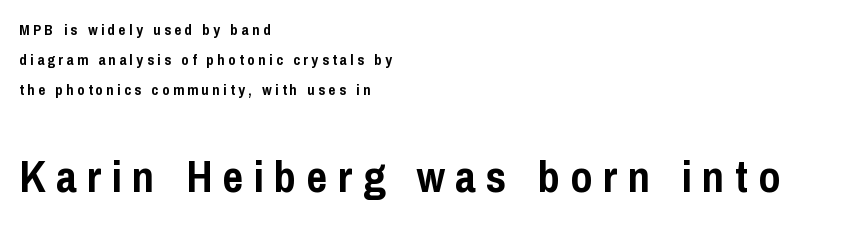
{"serif": "no", "italic": "no", "bold": "yes", "weight": "semibold", "width": "condensed", "stroke_contrast": "low", "x_height": "medium", "monospaced": "no", "underline": "no", "align": "left", "line_spacing": "loose", "line_spacing_ratio": 1.99, "letter_spacing": "wide", "letter_spacing_em": 0.23, "larger_block": "second", "size_ratio": 3.0, "glyph_px": 45}
